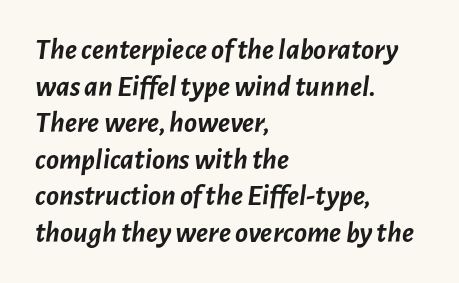
The image shows 30 px semibold type, italic (leaning right); set left-aligned, line spacing 1.22x, normal letter spacing, not underlined; low stroke contrast and a medium x-height.
